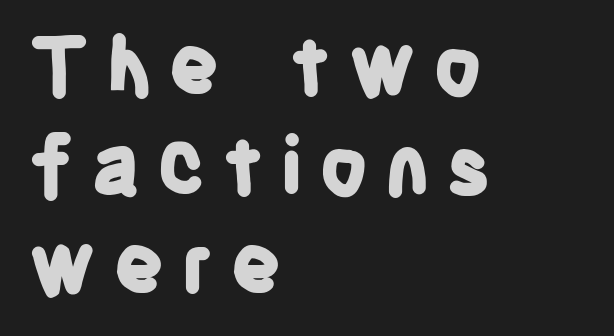
The ragged edge is on the right, which tells us the setting is flush left. Note: no serifs on the glyphs. The lettering holds an erect, upright posture throughout. Decoration check: the copy has no underline.
